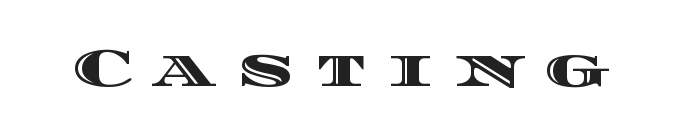
Nope, not italic — everything's standing straight. Rule under the text: the space is simply empty. These lines are rendered in a variable-pitch font. Does extra space separate the letters? Yes, quite a lot of it.
